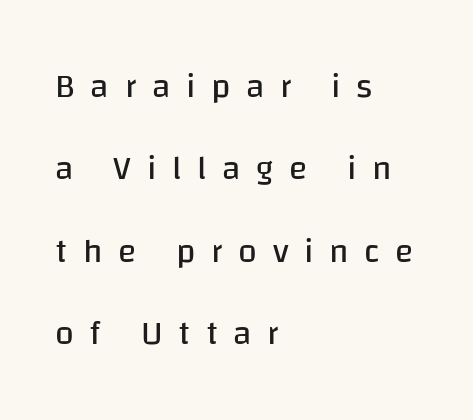
The image shows 34 px regular-weight sans-serif type, upright; set left-aligned, loose line spacing (2.42x), unusually wide letter spacing (+0.46 em), not underlined; low stroke contrast and a large x-height.
